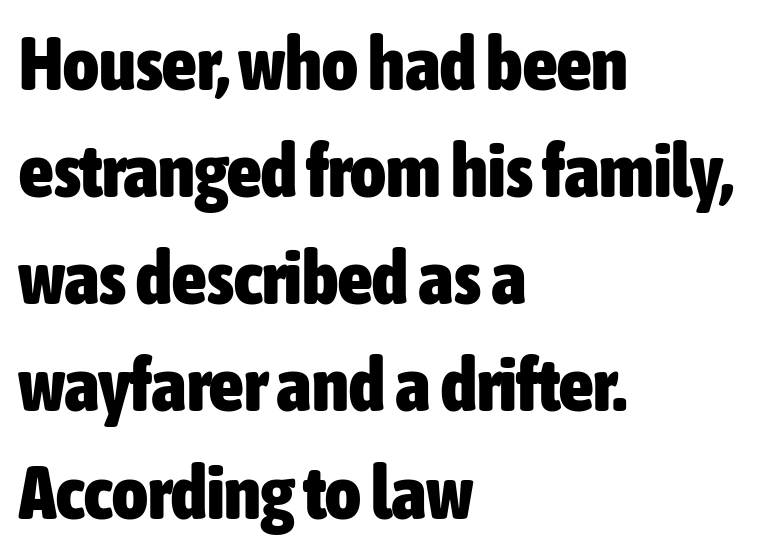
Q: Is the text bold? A: Yes.
Q: Is the text italic (slanted)? A: No, it is upright.
Q: Is the typeface a serif or a sans-serif typeface? A: Sans-serif.
Q: Is the text underlined? A: No.
Q: How is the paragraph aligned? A: Left-aligned.
Q: Is the spacing between letters normal or unusually wide? A: Normal.
Q: Is the spacing between lines tight, normal or loose? A: Normal.
Q: Width (condensed, normal, or wide)? A: Condensed.
Q: Stroke contrast? A: Low.
Q: x-height? A: Medium.
Q: Monospaced? A: No.
